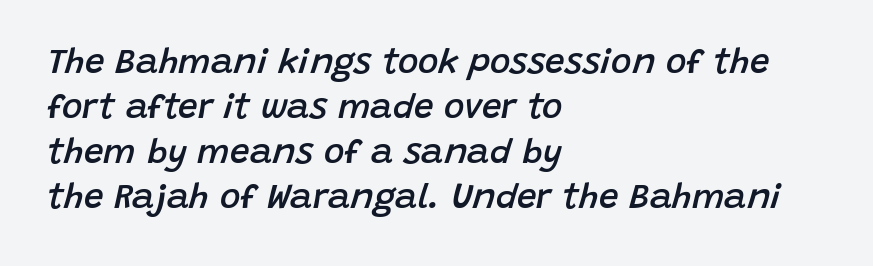
{"italic": "yes", "lean": "right", "slant_degrees": 15, "bold": "semi", "weight": "semibold", "width": "normal", "stroke_contrast": "low", "x_height": "large", "monospaced": "no", "underline": "no", "align": "left", "line_spacing": "normal", "line_spacing_ratio": 1.29, "letter_spacing": "normal", "letter_spacing_em": 0.0, "glyph_px": 35}
